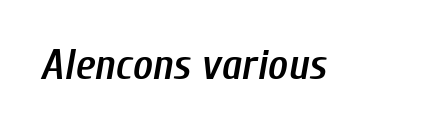
Q: Is the text bold? A: Semi-bold.
Q: Is the text italic (slanted)? A: Yes, it leans right by about 10 degrees.
Q: Is the text underlined? A: No.
Q: Is the spacing between letters normal or unusually wide? A: Normal.
Q: Width (condensed, normal, or wide)? A: Condensed.
Q: Stroke contrast? A: Low.
Q: x-height? A: Medium.
Q: Monospaced? A: No.
